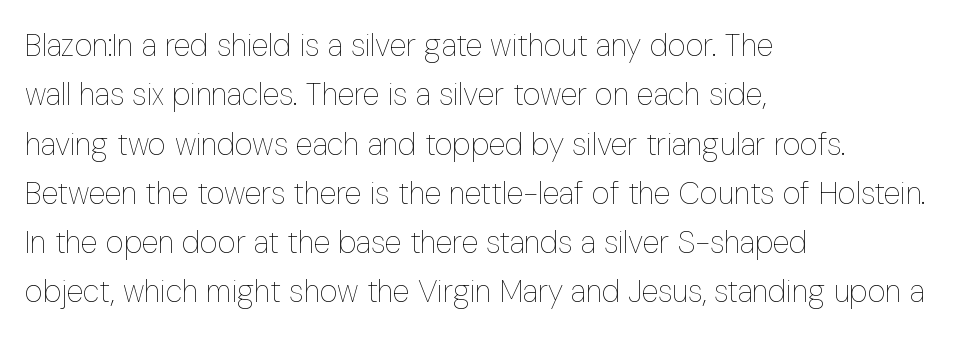
Q: Is the text bold? A: No.
Q: Is the text italic (slanted)? A: No, it is upright.
Q: Is the text underlined? A: No.
Q: How is the paragraph aligned? A: Left-aligned.
Q: Is the spacing between letters normal or unusually wide? A: Normal.
Q: Is the spacing between lines tight, normal or loose? A: Normal.
Q: Width (condensed, normal, or wide)? A: Condensed.
Q: Stroke contrast? A: Low.
Q: x-height? A: Medium.
Q: Monospaced? A: No.
